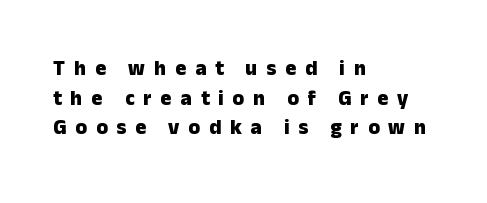
The image shows 21 px bold type, upright; set left-aligned, normal line spacing (1.41x), unusually wide letter spacing (+0.42 em), not underlined.
